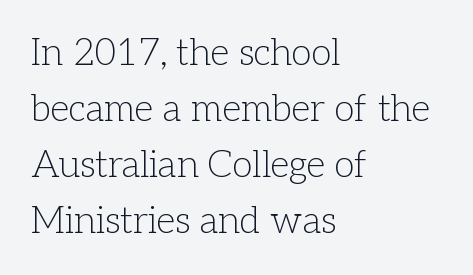
{"serif": "yes", "italic": "no", "bold": "no", "weight": "light", "width": "normal", "stroke_contrast": "low", "x_height": "medium", "monospaced": "no", "underline": "no", "align": "left", "line_spacing": "normal", "line_spacing_ratio": 1.51, "letter_spacing": "normal", "letter_spacing_em": 0.0, "glyph_px": 37}
